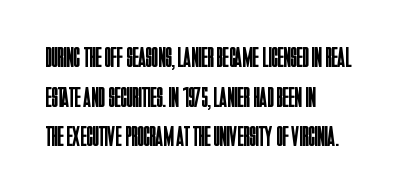
The image shows 29 px regular-weight, condensed sans-serif type, upright; set left-aligned, normal line spacing (1.37x), normal letter spacing, not underlined; low stroke contrast and a large x-height.
